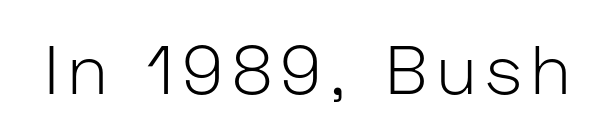
{"serif": "no", "italic": "no", "bold": "no", "weight": "light", "width": "normal", "stroke_contrast": "low", "x_height": "medium", "monospaced": "no", "underline": "no", "glyph_px": 69}
